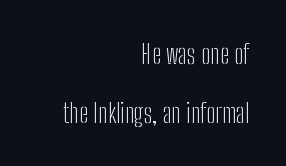
{"italic": "no", "bold": "no", "underline": "no", "align": "right", "line_spacing": "loose", "line_spacing_ratio": 2.17, "letter_spacing": "normal", "letter_spacing_em": 0.0, "glyph_px": 27}
